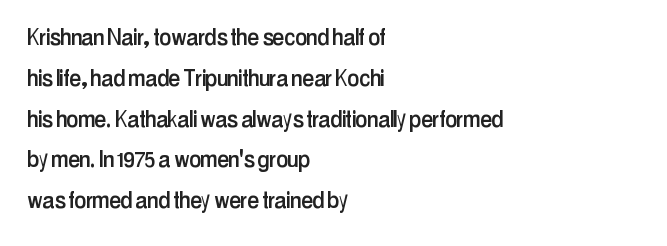
Q: Is the text italic (slanted)? A: No, it is upright.
Q: Is the text underlined? A: No.
Q: How is the paragraph aligned? A: Left-aligned.
Q: Is the spacing between letters normal or unusually wide? A: Normal.
Q: Is the spacing between lines tight, normal or loose? A: Normal.
